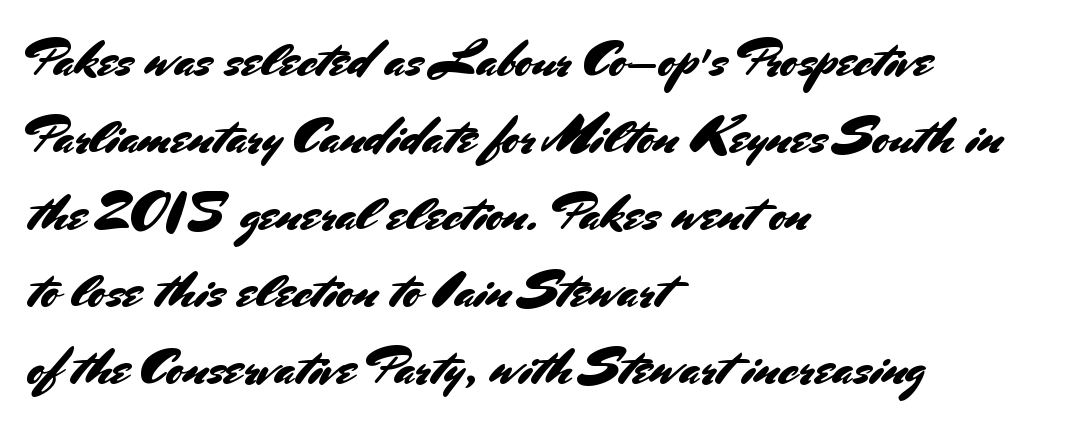
The image shows 52 px sans-serif type; set left-aligned, normal line spacing (1.48x), normal letter spacing, not underlined; medium stroke contrast and a small x-height.
